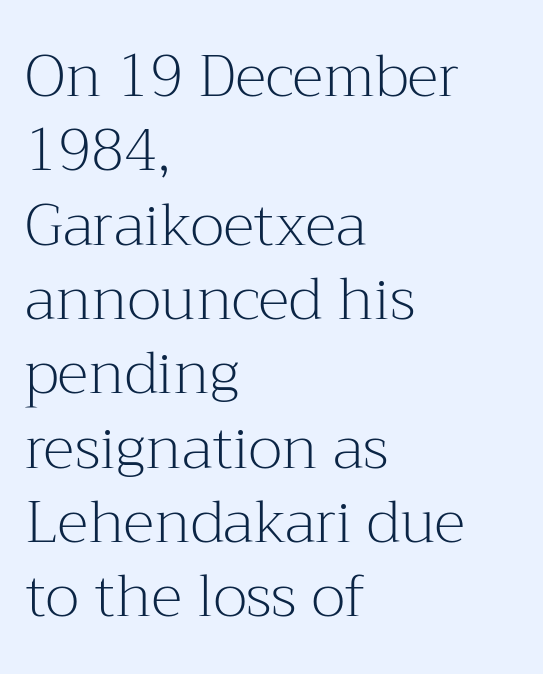
{"serif": "yes", "italic": "no", "bold": "no", "weight": "light", "width": "normal", "stroke_contrast": "medium", "x_height": "medium", "monospaced": "no", "underline": "no", "align": "left", "line_spacing": "normal", "line_spacing_ratio": 1.26, "letter_spacing": "normal", "letter_spacing_em": 0.0, "glyph_px": 59}
